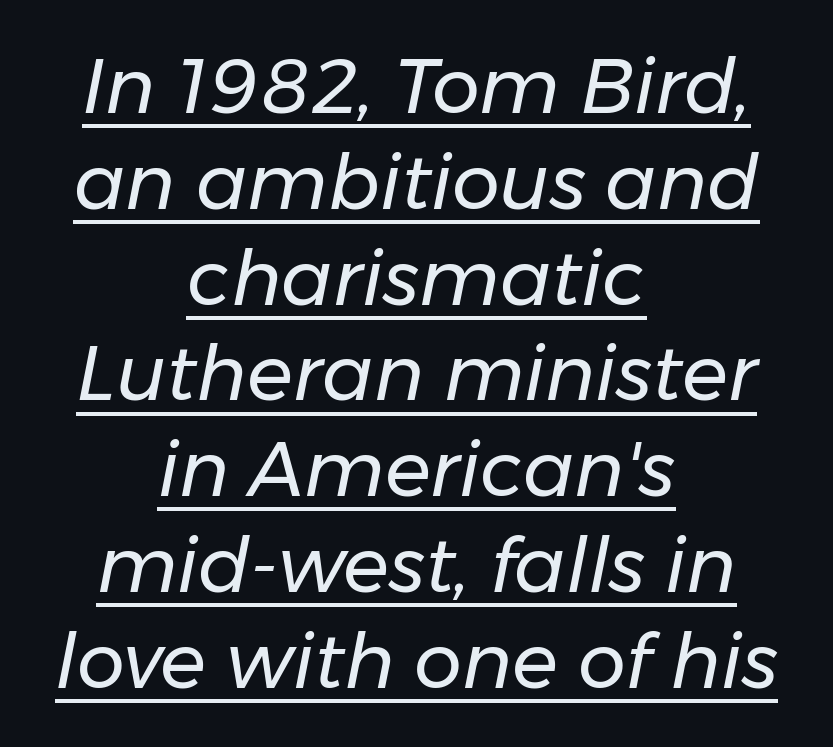
Q: Is the text bold? A: No.
Q: Is the text italic (slanted)? A: Yes, it leans right by about 11 degrees.
Q: Is the text underlined? A: Yes.
Q: How is the paragraph aligned? A: Centered.
Q: Is the spacing between letters normal or unusually wide? A: Normal.
Q: Is the spacing between lines tight, normal or loose? A: Normal.
Q: Width (condensed, normal, or wide)? A: Normal.
Q: Stroke contrast? A: Low.
Q: x-height? A: Medium.
Q: Monospaced? A: No.
